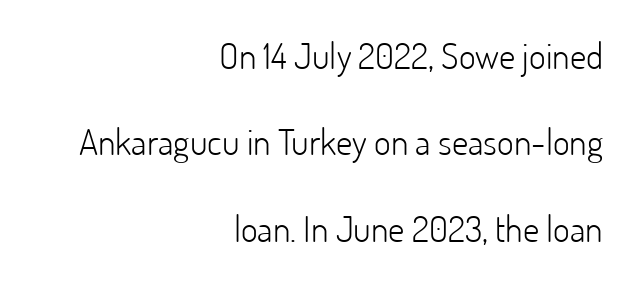
Q: Is the text bold? A: No.
Q: Is the text italic (slanted)? A: No, it is upright.
Q: Is the typeface a serif or a sans-serif typeface? A: Sans-serif.
Q: Is the text underlined? A: No.
Q: How is the paragraph aligned? A: Right-aligned.
Q: Is the spacing between letters normal or unusually wide? A: Normal.
Q: Is the spacing between lines tight, normal or loose? A: Loose.
Q: Width (condensed, normal, or wide)? A: Normal.
Q: Stroke contrast? A: Low.
Q: x-height? A: Small.
Q: Monospaced? A: No.
